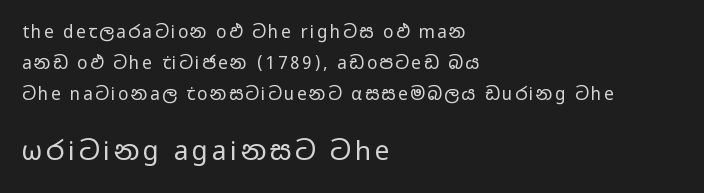
Q: Is the text bold? A: No.
Q: Is the text italic (slanted)? A: No, it is upright.
Q: Is the text underlined? A: No.
Q: How is the paragraph aligned? A: Left-aligned.
Q: Which block of text is set in a larger size, the first (top) or the second (bottom)? A: The second (bottom) one.
